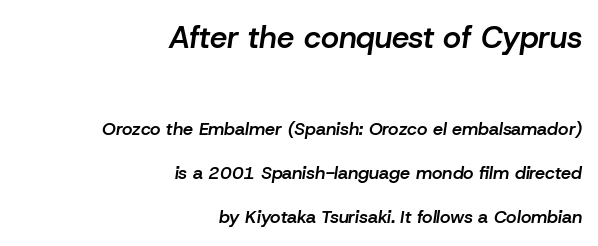
The face used here is proportionally spaced, like ordinary book or web type. Nobody drew a line under any word here. The rendering shrinks the type as you move from the upper chunk to the lower. Is the block centered? No — it sits flush against the right margin. Moderately thickened strokes mark this as semibold type.
